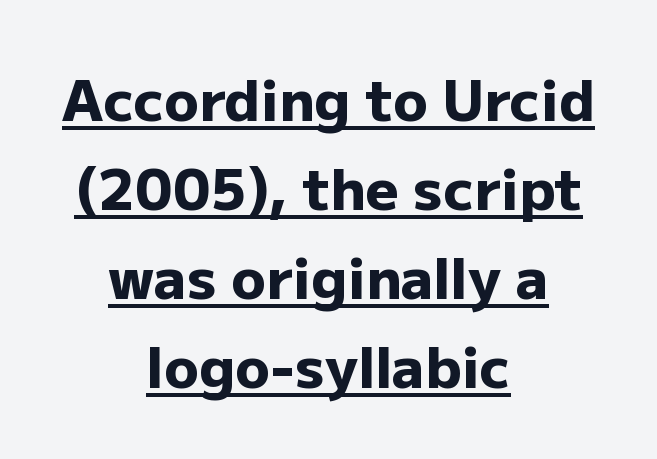
The image shows 57 px heavy sans-serif type, upright; set centered, normal line spacing (1.56x), normal letter spacing, underlined; low stroke contrast and a medium x-height.
